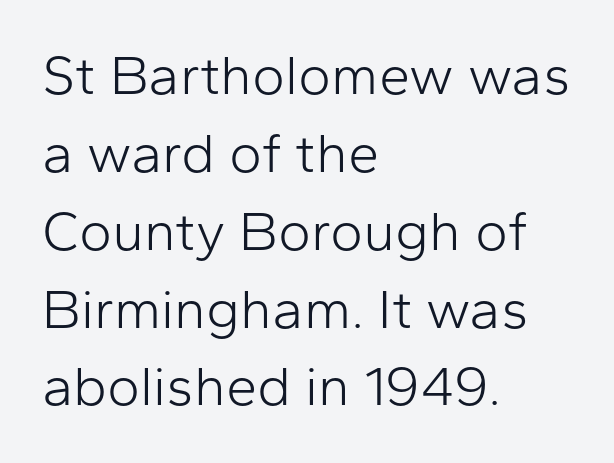
The image shows 56 px light sans-serif type, upright; set left-aligned, normal line spacing (1.39x), normal letter spacing, not underlined; low stroke contrast and a medium x-height.
